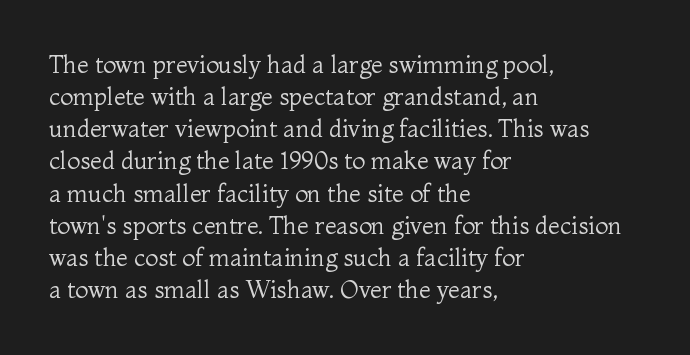
The strip under each line holds only bare page. You could call the tracking neutral — neither tight nor loose. Where is the straight margin? On the left. Upright lettering throughout. The weight tops out at a normal text grade.
